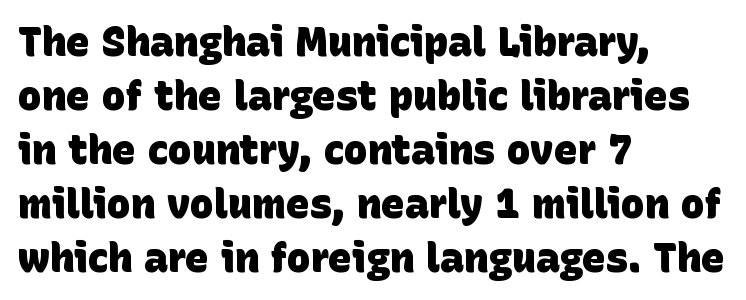
The image shows 40 px heavy sans-serif type; set left-aligned, normal line spacing (1.35x), normal letter spacing, not underlined; low stroke contrast and a large x-height.
